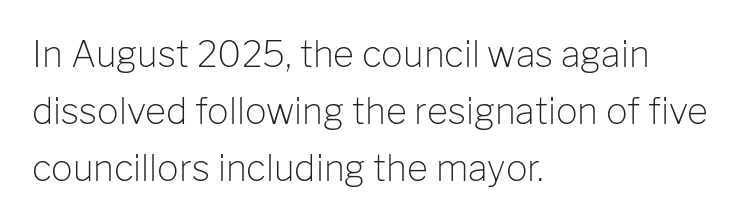
{"serif": "no", "italic": "no", "bold": "no", "weight": "light", "width": "normal", "stroke_contrast": "low", "x_height": "medium", "monospaced": "no", "underline": "no", "align": "left", "line_spacing": "normal", "line_spacing_ratio": 1.58, "letter_spacing": "normal", "letter_spacing_em": 0.0, "glyph_px": 36}
